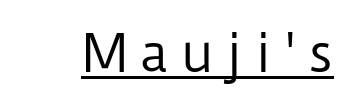
The image shows 50 px regular-weight sans-serif type, upright; set unusually wide letter spacing (+0.24 em), underlined; low stroke contrast and a medium x-height.
